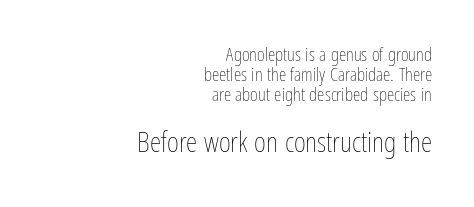
{"italic": "no", "bold": "no", "weight": "thin", "width": "condensed", "stroke_contrast": "low", "x_height": "medium", "monospaced": "no", "underline": "no", "align": "right", "line_spacing": "tight", "line_spacing_ratio": 1.04, "letter_spacing": "normal", "letter_spacing_em": 0.0, "larger_block": "second", "size_ratio": 1.53, "glyph_px": 29}
